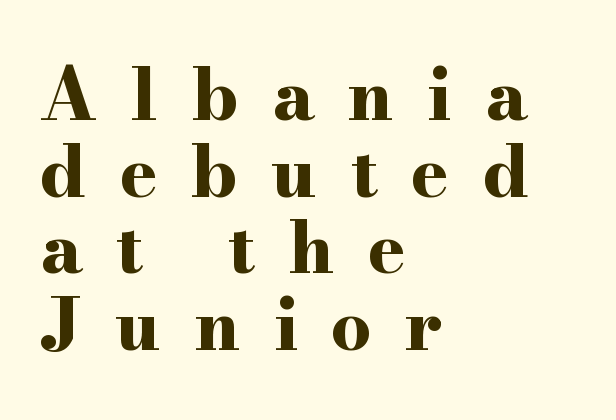
{"serif": "yes", "italic": "no", "bold": "yes", "weight": "bold", "width": "wide", "stroke_contrast": "high", "x_height": "small", "monospaced": "no", "underline": "no", "align": "left", "line_spacing": "tight", "line_spacing_ratio": 1.08, "letter_spacing": "wide", "letter_spacing_em": 0.47, "glyph_px": 71}
